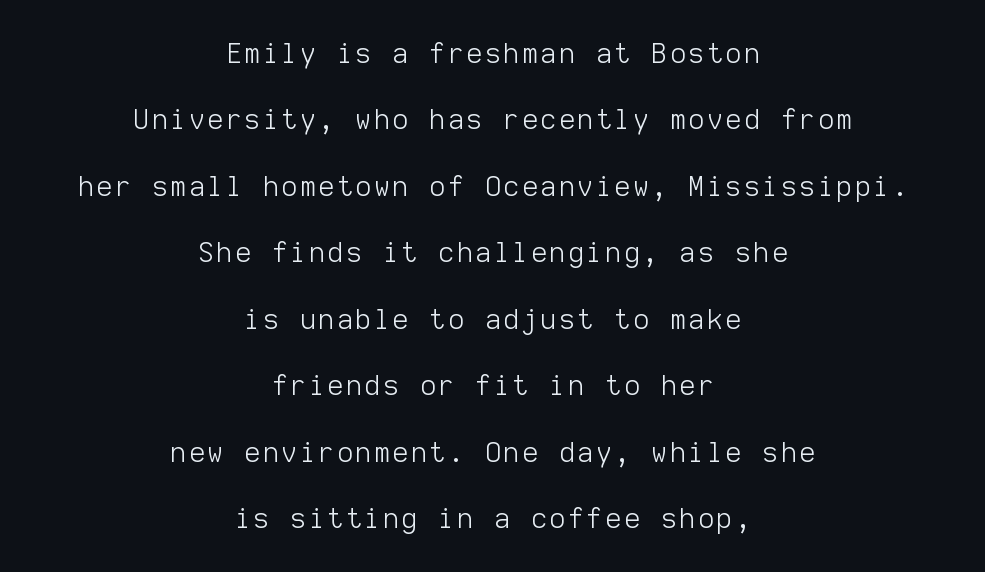
The image shows 27 px text type, upright; set centered, loose line spacing (2.46x), not underlined.
